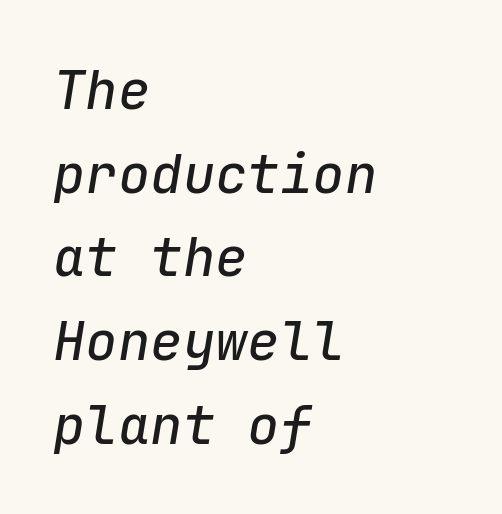
Q: Is the text italic (slanted)? A: Yes, it leans right by about 9 degrees.
Q: Is the text underlined? A: No.
Q: How is the paragraph aligned? A: Left-aligned.
Q: Is the spacing between letters normal or unusually wide? A: Normal.
Q: Is the spacing between lines tight, normal or loose? A: Normal.
Q: Width (condensed, normal, or wide)? A: Normal.
Q: Stroke contrast? A: Low.
Q: x-height? A: Medium.
Q: Monospaced? A: Yes.
